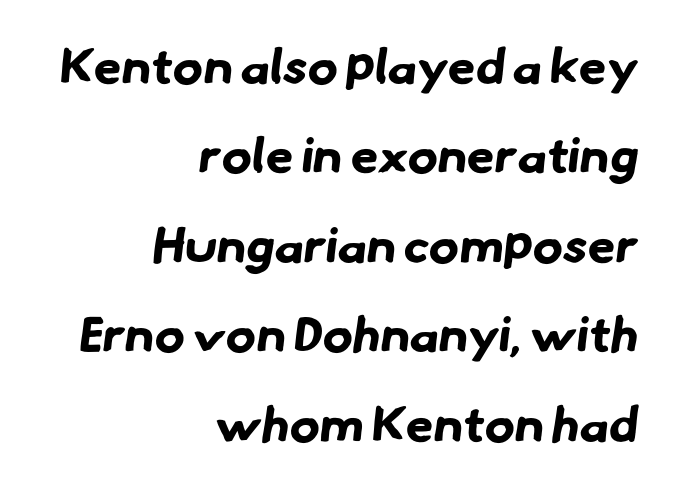
{"serif": "no", "bold": "yes", "weight": "bold", "width": "normal", "stroke_contrast": "low", "x_height": "small", "monospaced": "no", "underline": "no", "align": "right", "line_spacing_ratio": 1.79, "letter_spacing": "normal", "letter_spacing_em": 0.0, "glyph_px": 50}
